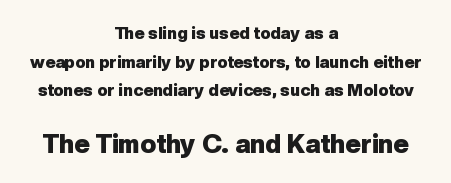
The image shows 26 px bold type, upright; set centered, normal line spacing (1.68x), normal letter spacing, not underlined; the second (bottom) block is 1.53x larger.
